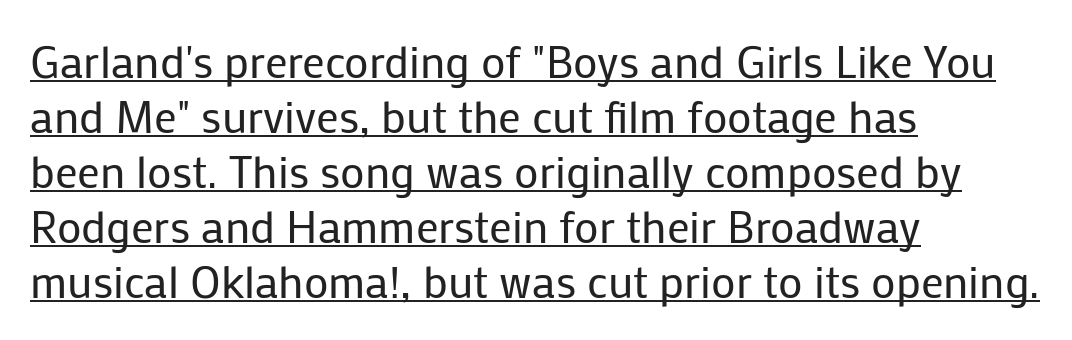
{"serif": "no", "italic": "no", "bold": "no", "weight": "regular", "width": "normal", "stroke_contrast": "low", "x_height": "medium", "monospaced": "no", "underline": "yes", "align": "left", "line_spacing_ratio": 1.22, "letter_spacing": "normal", "letter_spacing_em": 0.0, "glyph_px": 45}
